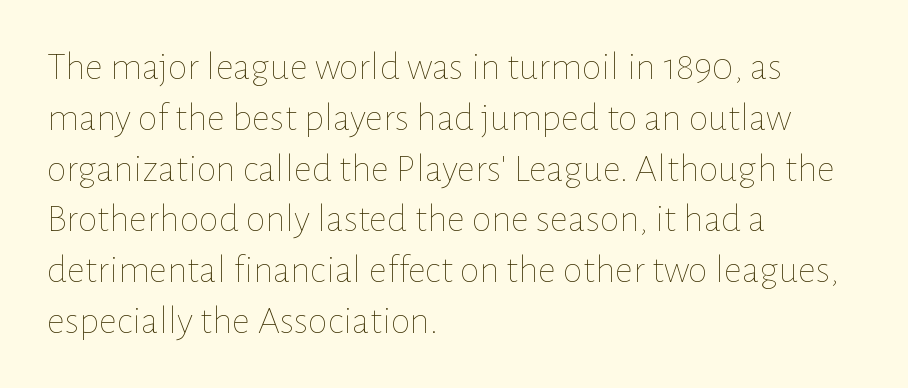
The image shows 40 px thin type, upright; set left-aligned, normal line spacing (1.27x), normal letter spacing, not underlined; low stroke contrast and a medium x-height.
